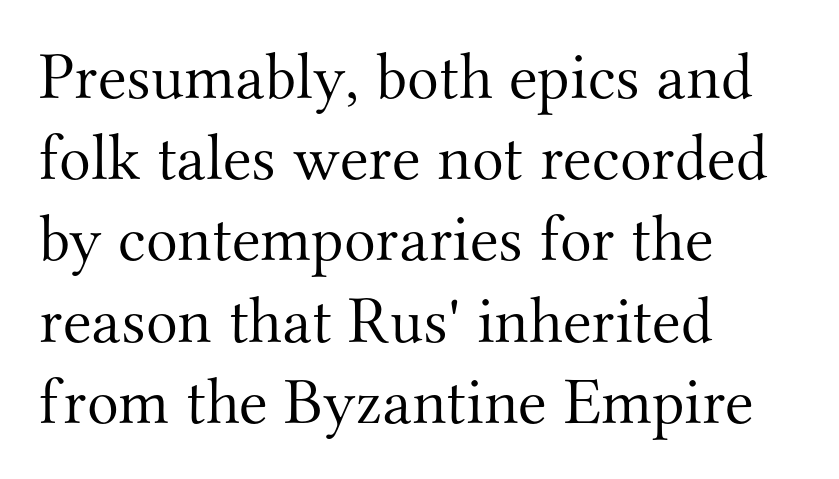
Standard letterfit; no display-style spreading of the glyphs. Typographically, this falls in the serif category. A typesetter would call this proportional, since set widths differ per character. The font is comparable to plain body text, perhaps lighter.
